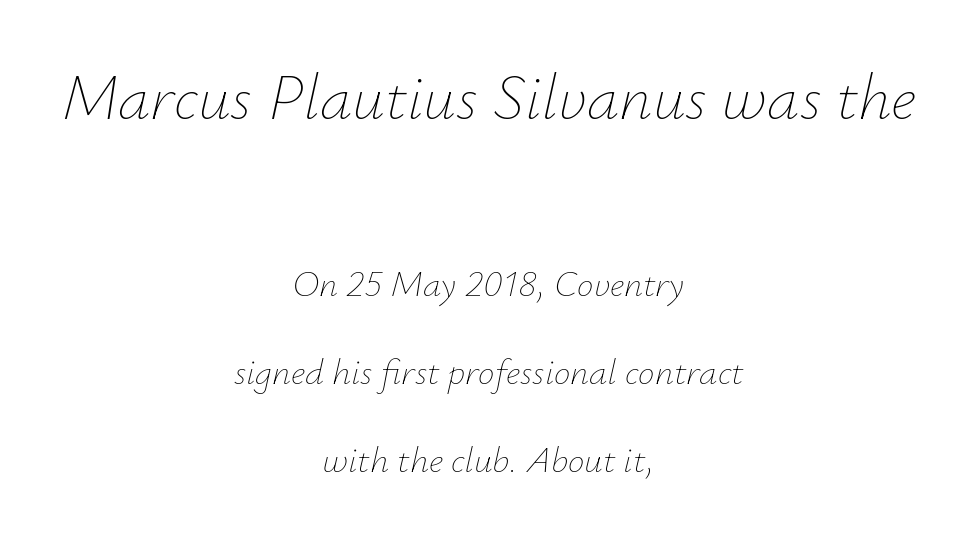
Q: Is the text bold? A: No.
Q: Is the text italic (slanted)? A: Yes, it leans right by about 12 degrees.
Q: Is the text underlined? A: No.
Q: How is the paragraph aligned? A: Centered.
Q: Is the spacing between letters normal or unusually wide? A: Normal.
Q: Is the spacing between lines tight, normal or loose? A: Loose.
Q: Which block of text is set in a larger size, the first (top) or the second (bottom)? A: The first (top) one.
Q: Width (condensed, normal, or wide)? A: Normal.
Q: Stroke contrast? A: Low.
Q: x-height? A: Small.
Q: Monospaced? A: No.
